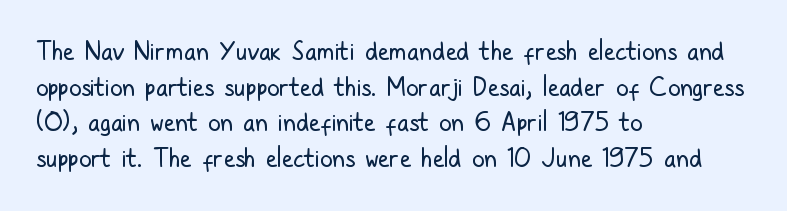
{"italic": "no", "bold": "no", "underline": "no", "align": "left", "line_spacing": "normal", "line_spacing_ratio": 1.43, "letter_spacing": "normal", "letter_spacing_em": 0.0, "glyph_px": 25}
